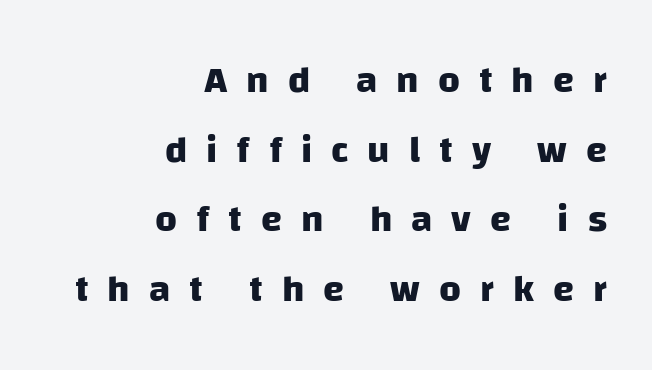
The image shows 38 px heavy sans-serif type; set right-aligned, line spacing 1.83x, unusually wide letter spacing (+0.5 em), not underlined; low stroke contrast and a large x-height.
